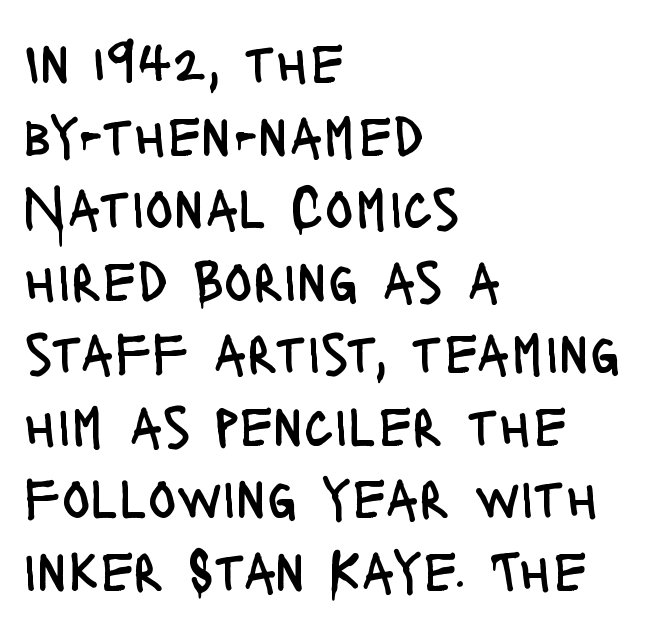
Q: Is the text bold? A: No.
Q: Is the text italic (slanted)? A: No, it is upright.
Q: Is the typeface a serif or a sans-serif typeface? A: Sans-serif.
Q: Is the text underlined? A: No.
Q: How is the paragraph aligned? A: Left-aligned.
Q: Is the spacing between letters normal or unusually wide? A: Normal.
Q: Width (condensed, normal, or wide)? A: Condensed.
Q: Stroke contrast? A: Low.
Q: x-height? A: Large.
Q: Monospaced? A: No.
